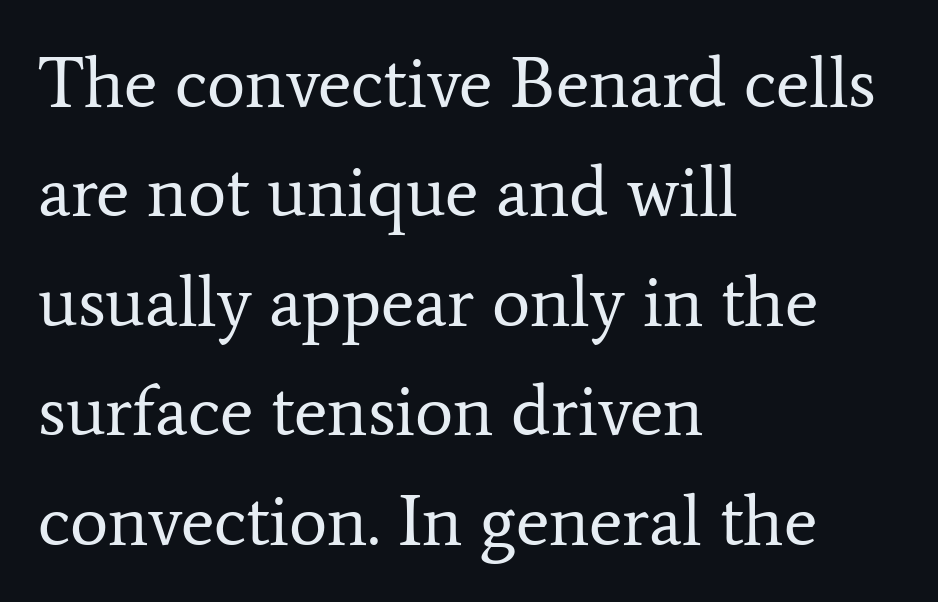
The image shows 72 px regular-weight serif type, upright; set left-aligned, normal line spacing (1.52x), normal letter spacing, not underlined; low stroke contrast and a medium x-height.
